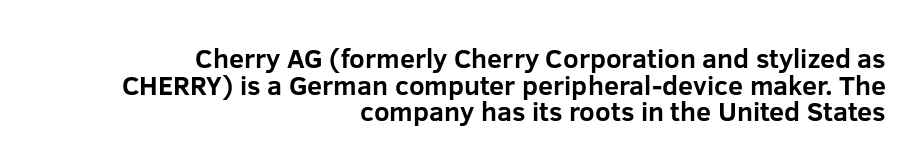
These lines keep a tight, regular rhythm from letter to letter. Each row of text sits above clean, open space. A typesetter would call this leading minimal, almost set solid. Alignment: flush right. Typographic density is high because the face is bold.
